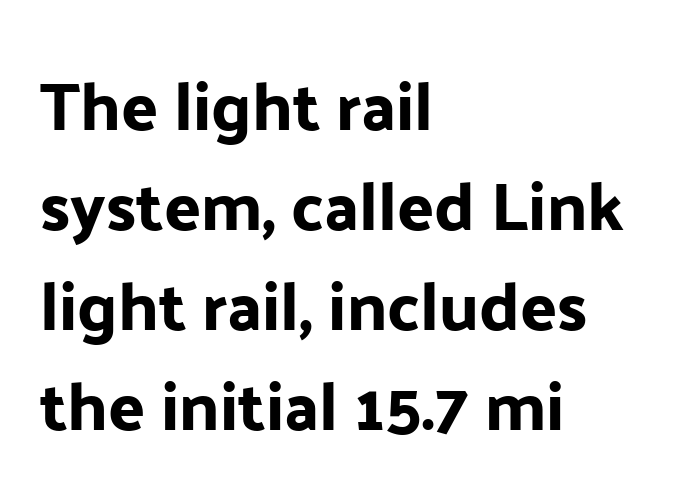
The image shows 68 px sans-serif type, upright; set left-aligned, normal line spacing (1.47x), normal letter spacing, not underlined; low stroke contrast and a medium x-height.
